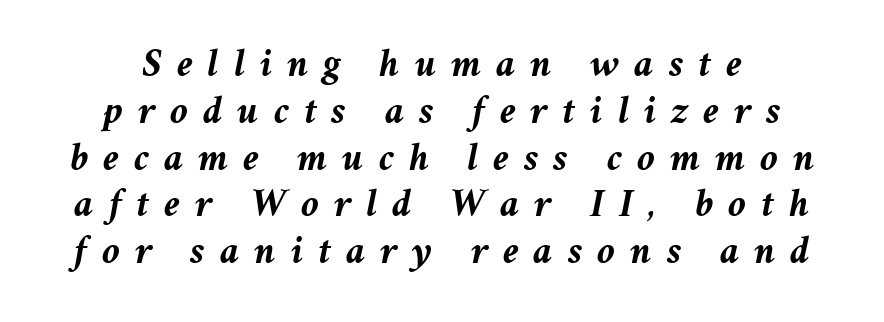
Q: Is the text bold? A: Yes.
Q: Is the text italic (slanted)? A: Yes, it leans right by about 11 degrees.
Q: Is the text underlined? A: No.
Q: Is the spacing between letters normal or unusually wide? A: Unusually wide.
Q: Width (condensed, normal, or wide)? A: Normal.
Q: Stroke contrast? A: Medium.
Q: x-height? A: Medium.
Q: Monospaced? A: No.
